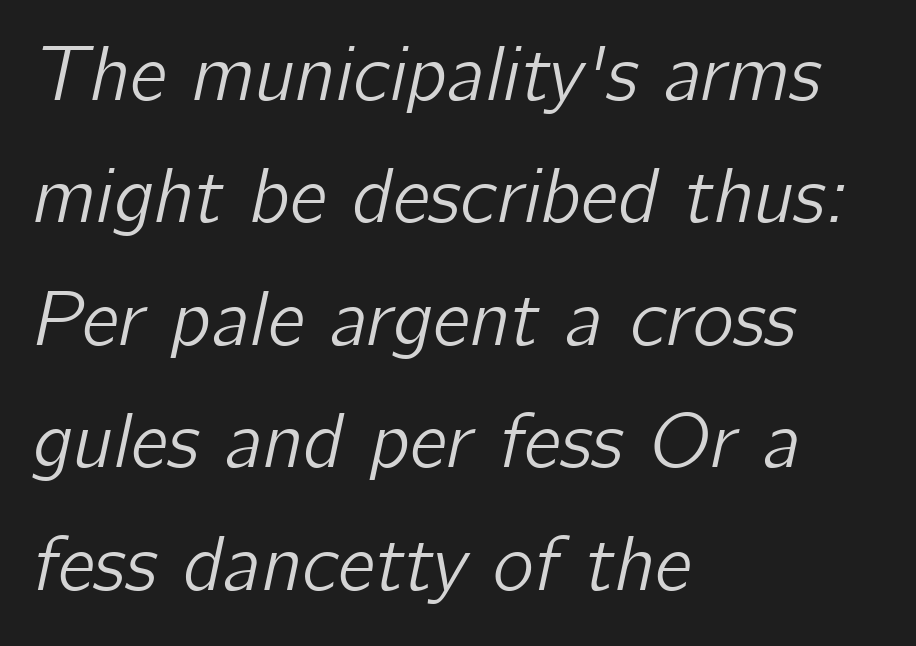
The image shows 78 px text type, italic (leaning right); set left-aligned, normal line spacing (1.57x), normal letter spacing, not underlined; low stroke contrast and a medium x-height.
